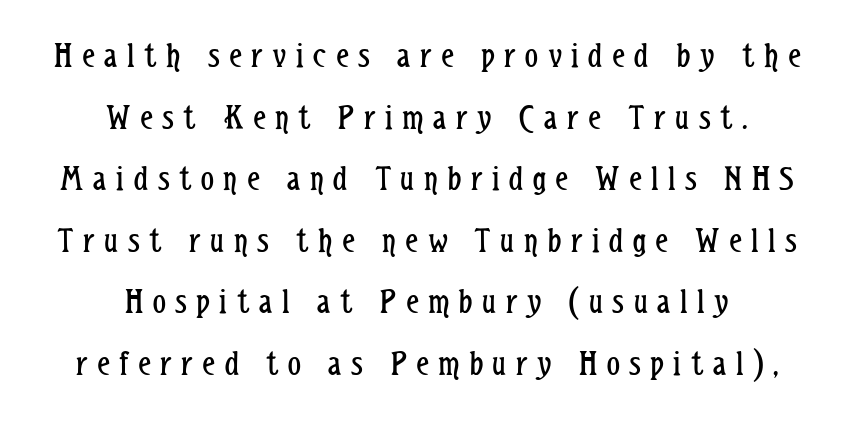
{"serif": "no", "italic": "no", "bold": "no", "weight": "regular", "width": "condensed", "stroke_contrast": "low", "x_height": "medium", "monospaced": "no", "underline": "no", "align": "center", "line_spacing_ratio": 1.71, "letter_spacing": "wide", "letter_spacing_em": 0.27, "glyph_px": 36}
